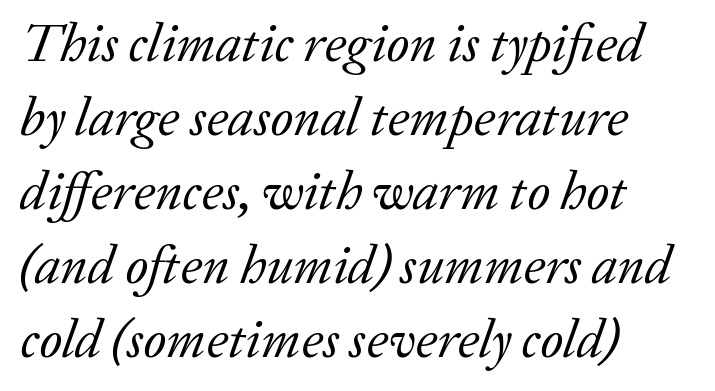
Q: Is the text bold? A: No.
Q: Is the text italic (slanted)? A: Yes, it leans right by about 20 degrees.
Q: Is the typeface a serif or a sans-serif typeface? A: Serif.
Q: Is the text underlined? A: No.
Q: How is the paragraph aligned? A: Left-aligned.
Q: Is the spacing between letters normal or unusually wide? A: Normal.
Q: Is the spacing between lines tight, normal or loose? A: Normal.
Q: Width (condensed, normal, or wide)? A: Normal.
Q: Stroke contrast? A: Low.
Q: x-height? A: Medium.
Q: Monospaced? A: No.
